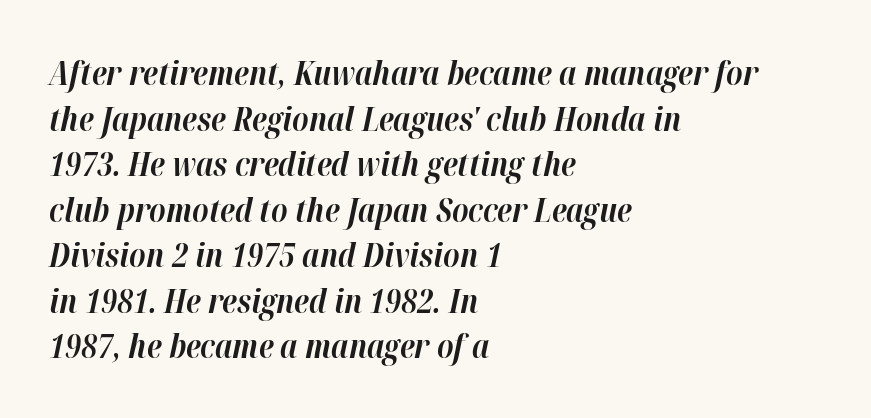
{"italic": "yes", "lean": "right", "slant_degrees": 12, "bold": "yes", "weight": "bold", "width": "normal", "stroke_contrast": "high", "x_height": "medium", "monospaced": "no", "underline": "no", "align": "left", "line_spacing": "normal", "line_spacing_ratio": 1.38, "letter_spacing": "normal", "letter_spacing_em": 0.0, "glyph_px": 33}
